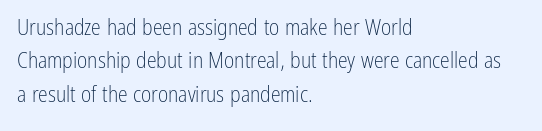
{"italic": "no", "bold": "no", "underline": "no", "align": "left", "line_spacing": "normal", "line_spacing_ratio": 1.52, "letter_spacing": "normal", "letter_spacing_em": 0.0, "glyph_px": 22}
